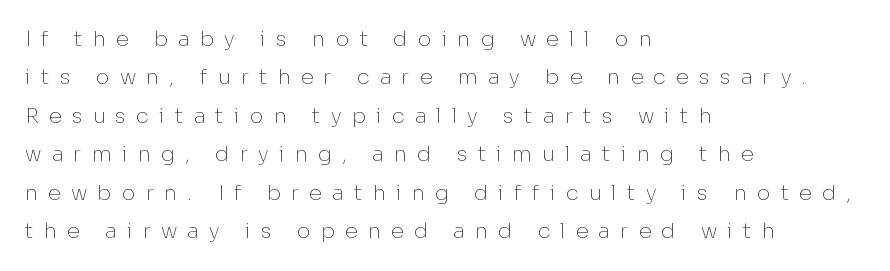
In CSS terms this would be text-align: left. The tracking reads as deliberately expanded to a designer's eye. Only glyphs here, with clear space below each row. Weight: in the light-to-regular range.
